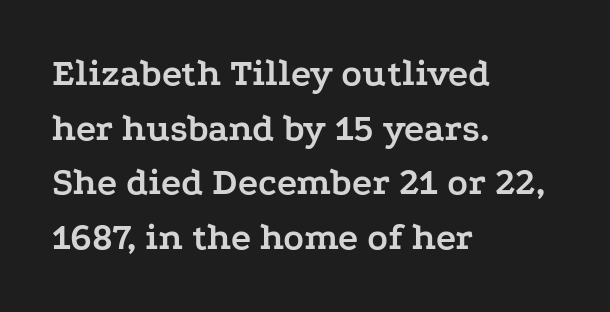
The image shows 38 px semibold, wide serif type, upright; set left-aligned, normal line spacing (1.44x), normal letter spacing, not underlined; low stroke contrast and a medium x-height.
